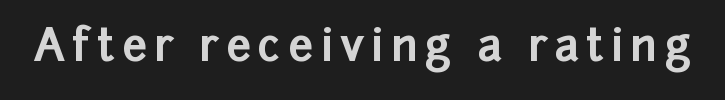
The image shows 44 px bold sans-serif type, upright; set not underlined; low stroke contrast and a medium x-height.
